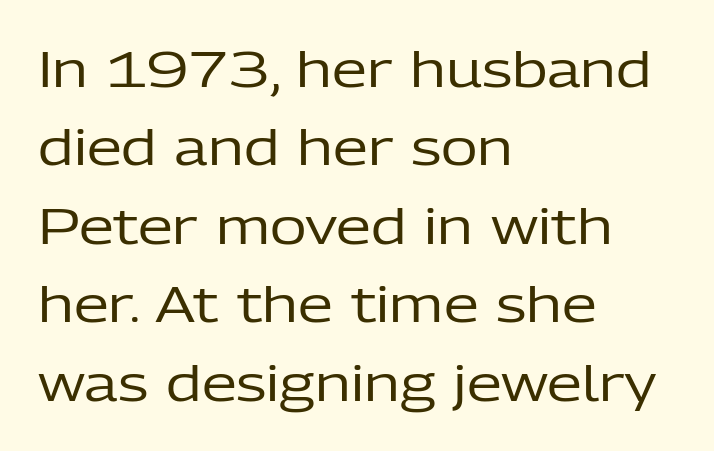
{"serif": "no", "italic": "no", "bold": "no", "weight": "regular", "width": "normal", "stroke_contrast": "low", "x_height": "medium", "monospaced": "no", "underline": "no", "align": "left", "line_spacing": "normal", "line_spacing_ratio": 1.57, "letter_spacing": "normal", "letter_spacing_em": 0.0, "glyph_px": 50}
